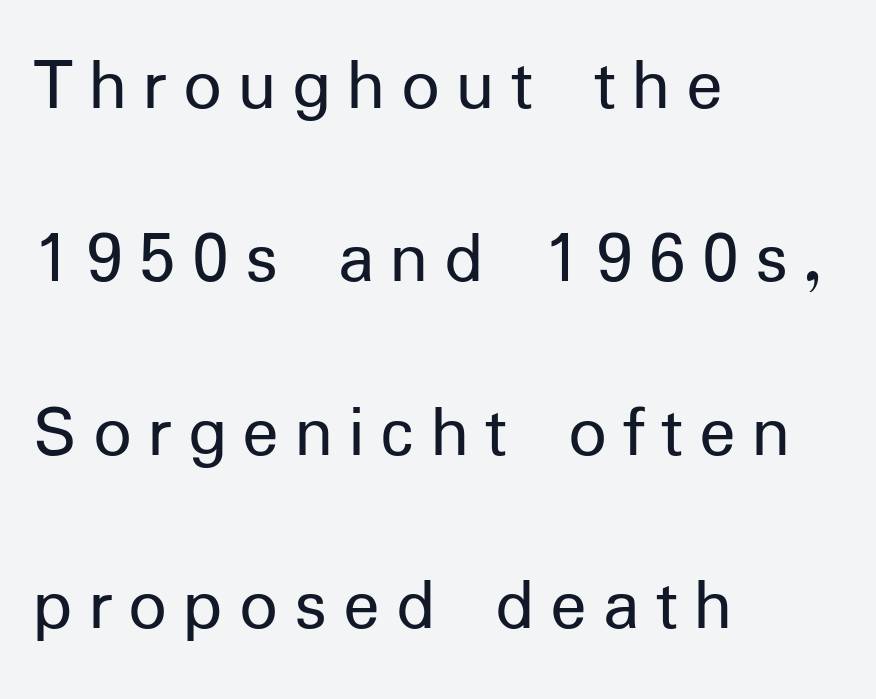
{"serif": "no", "italic": "no", "bold": "no", "weight": "regular", "width": "normal", "stroke_contrast": "low", "x_height": "medium", "monospaced": "no", "underline": "no", "align": "left", "line_spacing": "loose", "line_spacing_ratio": 2.28, "letter_spacing": "wide", "letter_spacing_em": 0.21, "glyph_px": 76}
